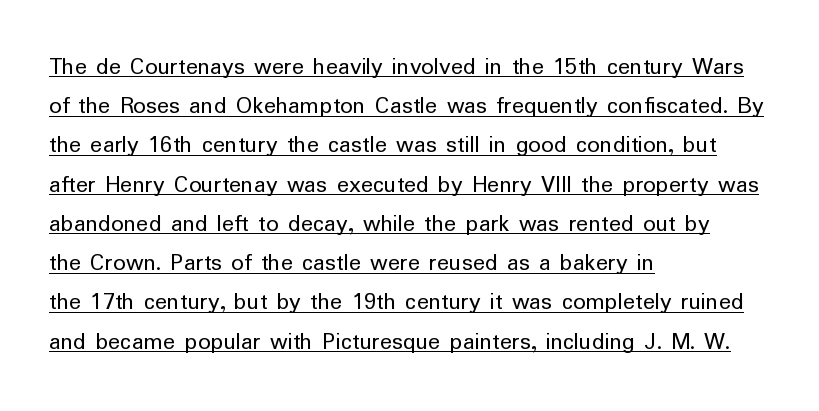
Q: Is the text bold? A: No.
Q: Is the text italic (slanted)? A: No, it is upright.
Q: Is the text underlined? A: Yes.
Q: How is the paragraph aligned? A: Left-aligned.
Q: Is the spacing between letters normal or unusually wide? A: Normal.
Q: Is the spacing between lines tight, normal or loose? A: Normal.
